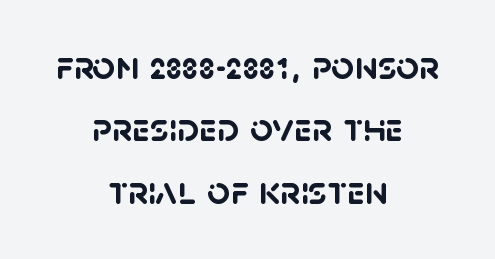
{"serif": "no", "bold": "yes", "weight": "semibold", "width": "normal", "stroke_contrast": "low", "x_height": "large", "monospaced": "no", "underline": "no", "align": "center", "line_spacing": "normal", "line_spacing_ratio": 1.56, "letter_spacing": "normal", "letter_spacing_em": 0.0, "glyph_px": 40}
